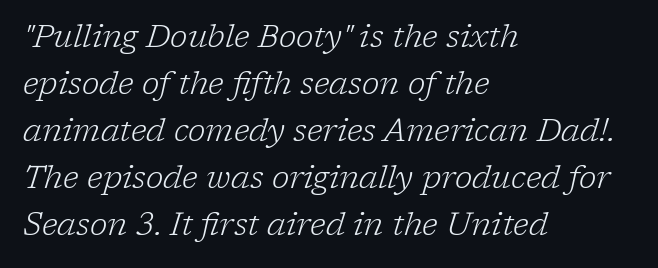
Q: Is the text bold? A: No.
Q: Is the text italic (slanted)? A: Yes, it leans right by about 17 degrees.
Q: Is the typeface a serif or a sans-serif typeface? A: Serif.
Q: Is the text underlined? A: No.
Q: How is the paragraph aligned? A: Left-aligned.
Q: Is the spacing between letters normal or unusually wide? A: Normal.
Q: Is the spacing between lines tight, normal or loose? A: Normal.
Q: Width (condensed, normal, or wide)? A: Normal.
Q: Stroke contrast? A: Low.
Q: x-height? A: Medium.
Q: Monospaced? A: No.
